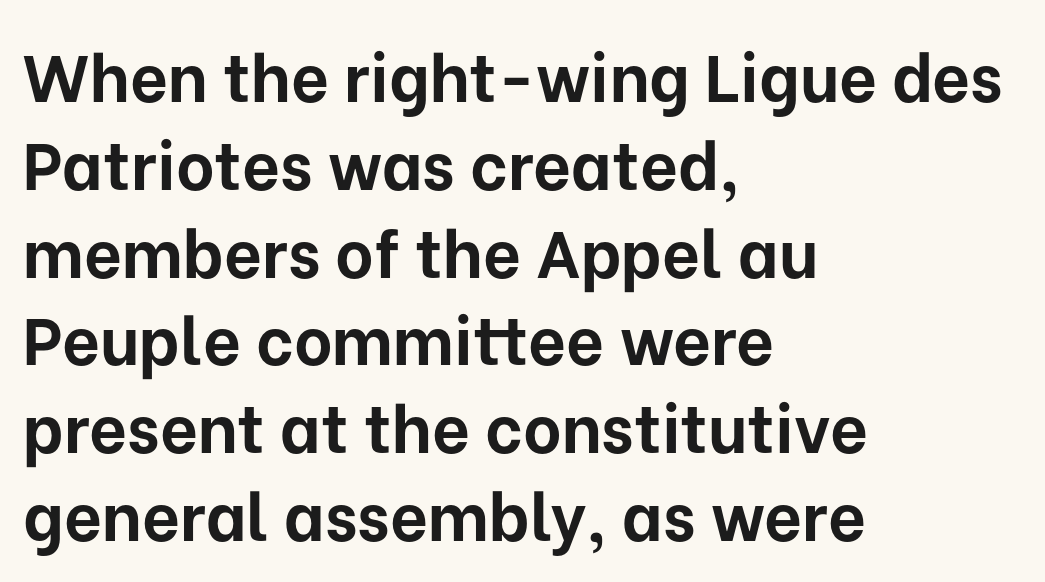
The image shows 66 px bold sans-serif type, upright; set left-aligned, normal line spacing (1.33x), normal letter spacing, not underlined; low stroke contrast and a medium x-height.
